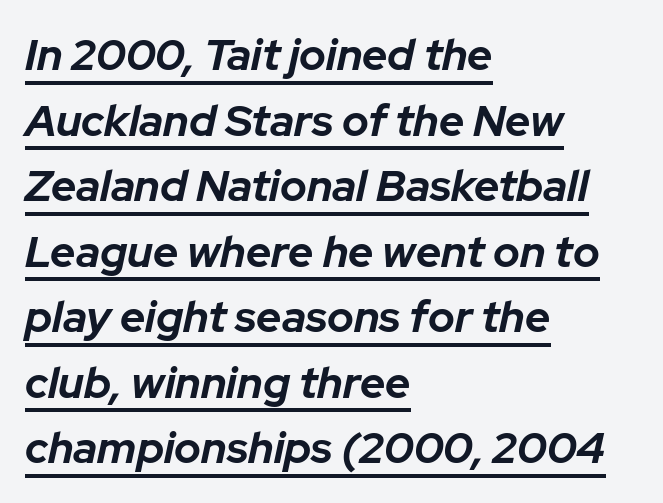
The image shows 44 px bold type, italic (leaning right); set left-aligned, normal line spacing (1.49x), normal letter spacing, underlined; low stroke contrast and a medium x-height.
